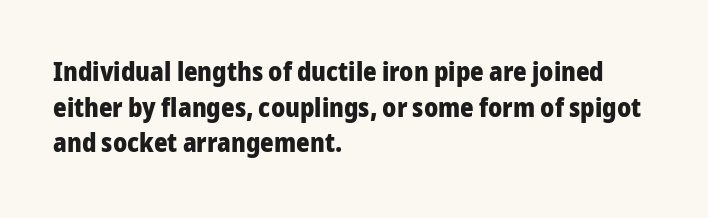
{"italic": "no", "bold": "yes", "underline": "no", "align": "left", "line_spacing": "normal", "line_spacing_ratio": 1.37, "letter_spacing": "normal", "letter_spacing_em": 0.0, "glyph_px": 26}
